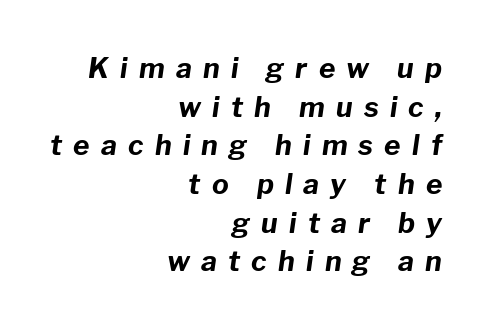
The image shows 28 px bold type, italic (leaning right); set right-aligned, normal line spacing (1.38x), unusually wide letter spacing (+0.4 em), not underlined; low stroke contrast and a medium x-height.
